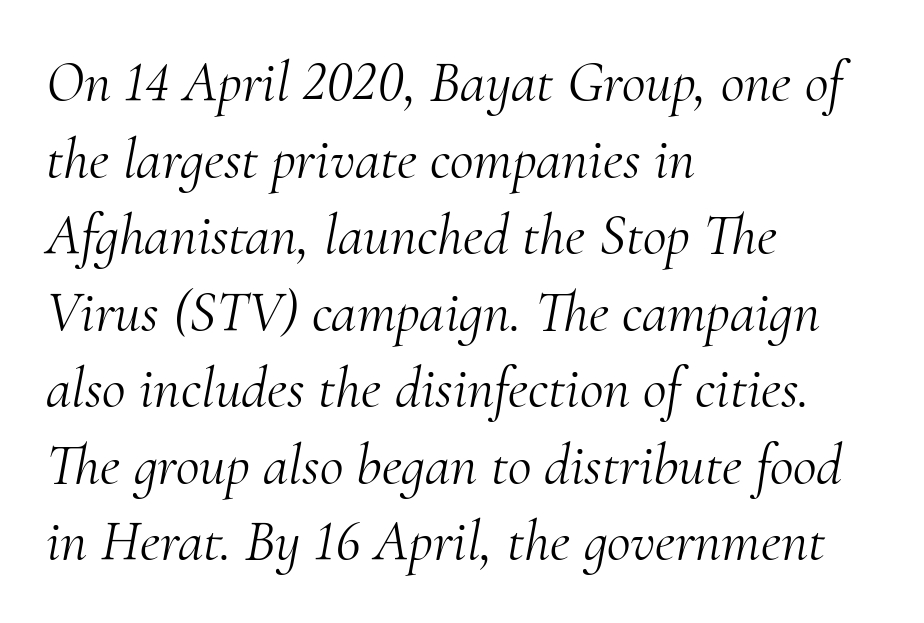
{"serif": "yes", "italic": "yes", "lean": "right", "slant_degrees": 10, "bold": "no", "weight": "light", "width": "normal", "stroke_contrast": "medium", "x_height": "small", "monospaced": "no", "underline": "no", "align": "left", "line_spacing": "normal", "line_spacing_ratio": 1.32, "letter_spacing": "normal", "letter_spacing_em": 0.0, "glyph_px": 58}
